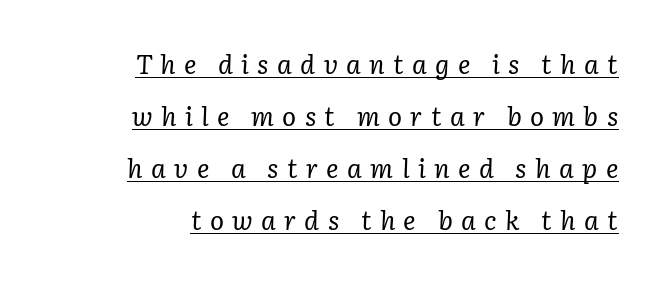
The image shows 26 px text type, italic (leaning right); set right-aligned, loose line spacing (2.0x), unusually wide letter spacing (+0.32 em), underlined.
